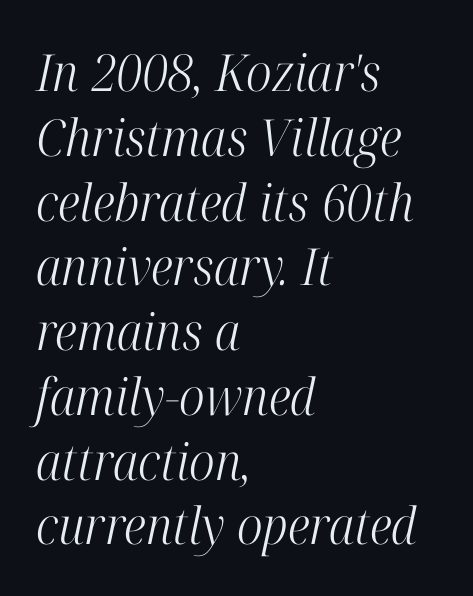
Looks like regular typesetting: each glyph gets only the width it needs. Think standard paragraph weight, or any step lighter than that. Style check: oblique. Evenly set lines give the paragraph a standard silhouette.
